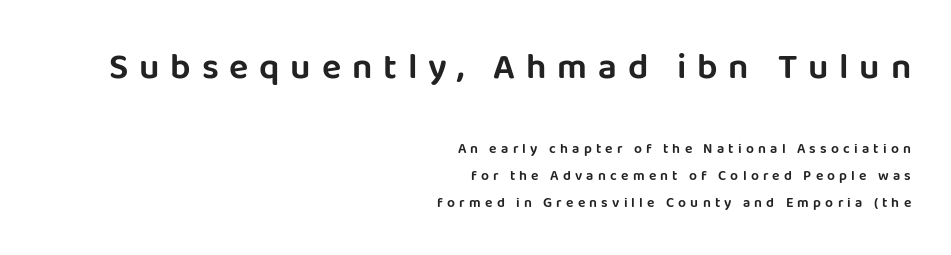
{"serif": "no", "italic": "no", "width": "normal", "stroke_contrast": "low", "x_height": "large", "monospaced": "no", "underline": "no", "align": "right", "line_spacing": "loose", "line_spacing_ratio": 1.92, "letter_spacing": "wide", "letter_spacing_em": 0.3, "larger_block": "first", "size_ratio": 2.57, "glyph_px": 36}
